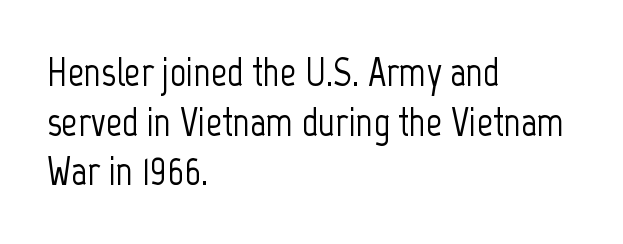
Q: Is the text italic (slanted)? A: No, it is upright.
Q: Is the typeface a serif or a sans-serif typeface? A: Sans-serif.
Q: Is the text underlined? A: No.
Q: How is the paragraph aligned? A: Left-aligned.
Q: Is the spacing between letters normal or unusually wide? A: Normal.
Q: Width (condensed, normal, or wide)? A: Condensed.
Q: Stroke contrast? A: Low.
Q: x-height? A: Medium.
Q: Monospaced? A: No.
